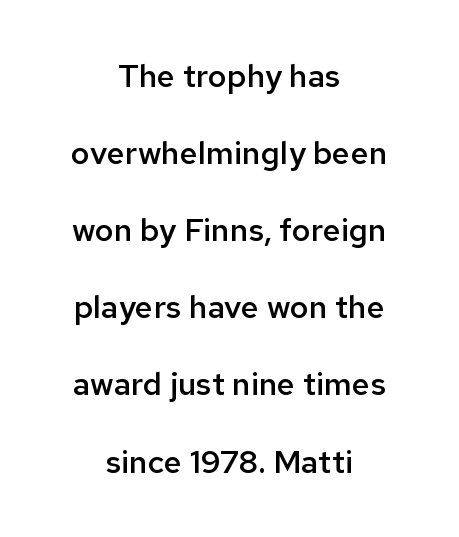
The lettering stays uniformly vertical, giving the passage a roman look. Set as a demibold, roughly 600 on the weight scale. Each letter keeps its own natural width here, so spacing adapts to shape. The text was rendered using a sans face with plain stroke endings. In terms of leading, this rendering errs on the spacious side.
